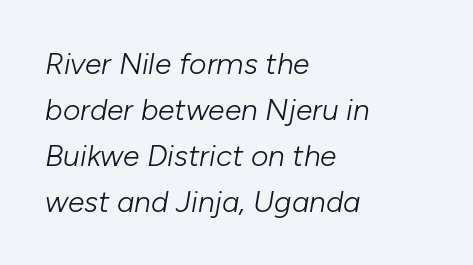
{"italic": "yes", "lean": "right", "slant_degrees": 10, "bold": "no", "weight": "light", "width": "normal", "stroke_contrast": "low", "x_height": "medium", "monospaced": "no", "underline": "no", "align": "left", "line_spacing": "normal", "line_spacing_ratio": 1.53, "letter_spacing": "normal", "letter_spacing_em": 0.0, "glyph_px": 30}
